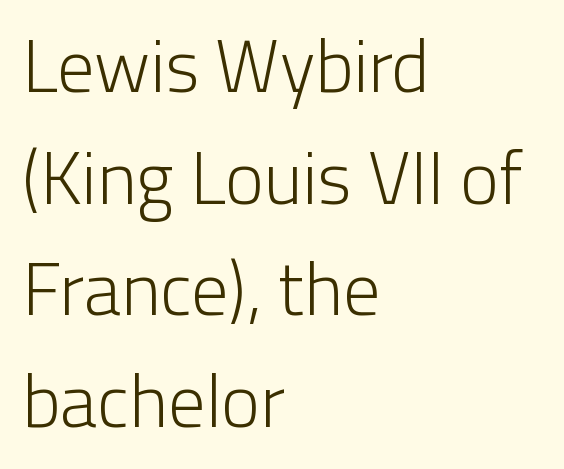
Q: Is the text bold? A: No.
Q: Is the text italic (slanted)? A: No, it is upright.
Q: Is the typeface a serif or a sans-serif typeface? A: Sans-serif.
Q: Is the text underlined? A: No.
Q: How is the paragraph aligned? A: Left-aligned.
Q: Is the spacing between letters normal or unusually wide? A: Normal.
Q: Is the spacing between lines tight, normal or loose? A: Normal.
Q: Width (condensed, normal, or wide)? A: Normal.
Q: Stroke contrast? A: Low.
Q: x-height? A: Medium.
Q: Monospaced? A: No.
